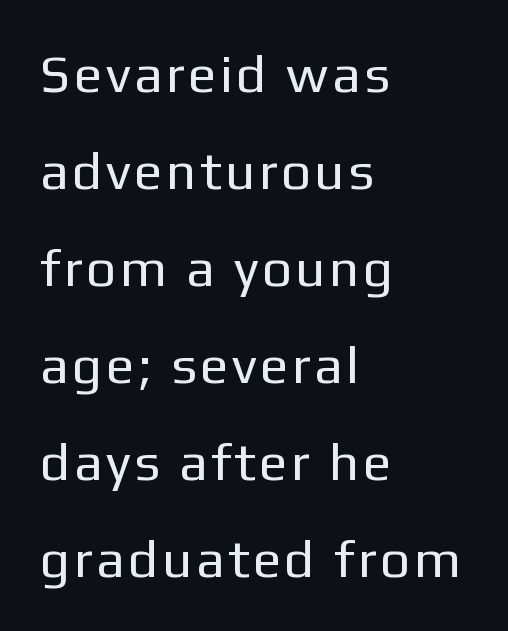
{"serif": "no", "italic": "no", "bold": "no", "weight": "regular", "width": "normal", "stroke_contrast": "low", "x_height": "medium", "monospaced": "no", "underline": "no", "align": "left", "line_spacing_ratio": 1.83, "glyph_px": 53}
